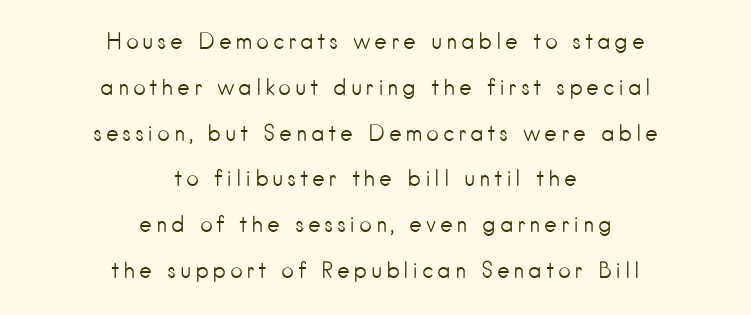
{"italic": "no", "bold": "no", "underline": "no", "align": "center", "line_spacing": "loose", "line_spacing_ratio": 2.08, "glyph_px": 22}
